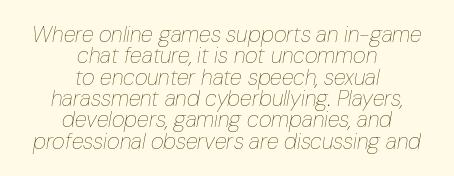
The image shows 22 px text type, italic (leaning right); set centered, tight line spacing (0.97x), normal letter spacing, not underlined.
